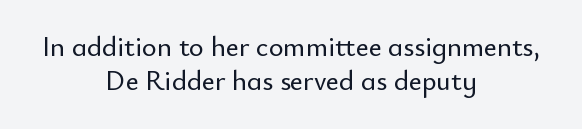
Character widths vary here, with narrow letters taking less room than wide ones. Italic? Not at all — the glyphs are vertical. The passage shown is not underscored anywhere. The paragraph shown floats in the horizontal middle. The face used here is rendered with its standard letterfit. Observe the absence of serifs on each vertical stroke in this sample.
